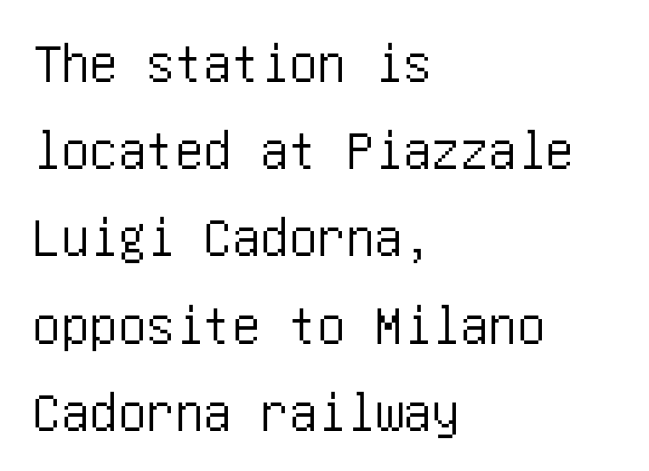
The image shows 57 px condensed sans-serif type, upright; set left-aligned, normal line spacing (1.53x), normal letter spacing, not underlined; low stroke contrast and a large x-height.
